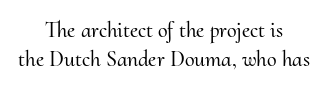
The image shows 22 px text type, upright; set centered, normal line spacing (1.31x), normal letter spacing, not underlined.
